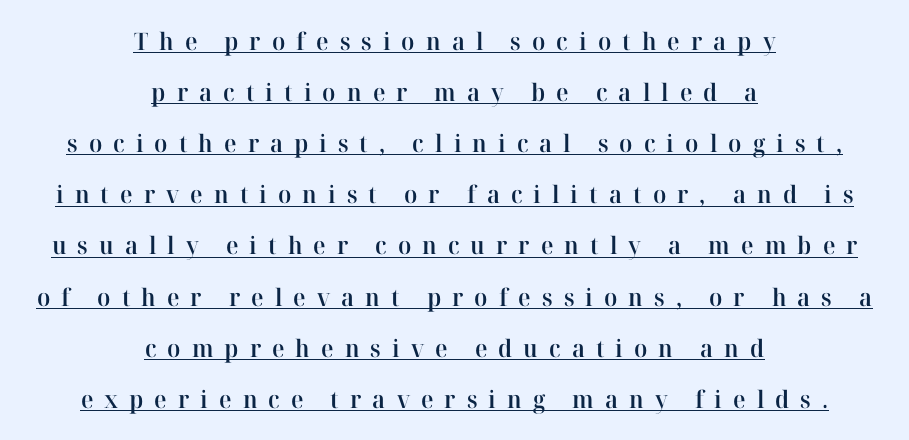
The image shows 24 px text type, upright; set centered, loose line spacing (2.13x), unusually wide letter spacing (+0.46 em), underlined.
